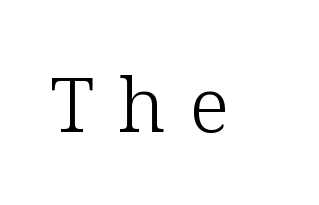
{"serif": "yes", "italic": "no", "bold": "no", "weight": "light", "width": "normal", "stroke_contrast": "low", "x_height": "medium", "monospaced": "no", "underline": "no", "letter_spacing": "wide", "letter_spacing_em": 0.32, "glyph_px": 76}
